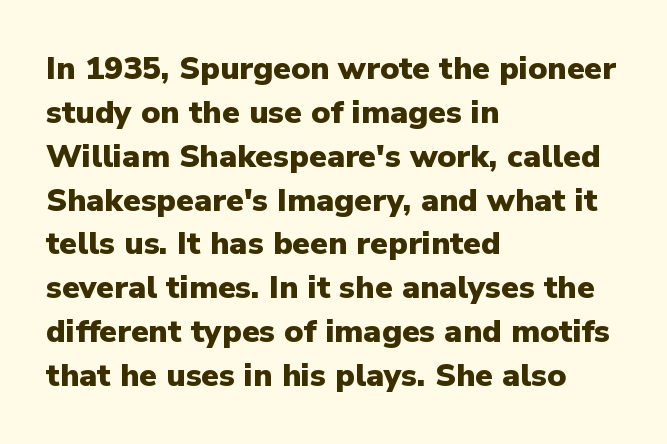
Notice how thick the strokes are: this is what a full bold looks like. What stands out about the letter spacing? Nothing — it is the standard amount. The typeface chosen for these lines omits serifs. The lettering holds an erect, upright posture throughout. Visually the block forms a straight wall on the left and a jagged coastline on the right.
